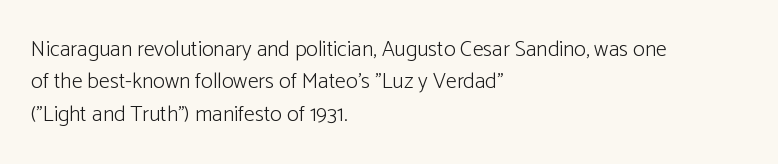
Does extra space separate the letters? No, they use regular spacing. Compared with a typical body face, this is equally light or lighter still. Casual observation: everything's shoved over to the left. This sample keeps an unexceptional amount of space between lines.
